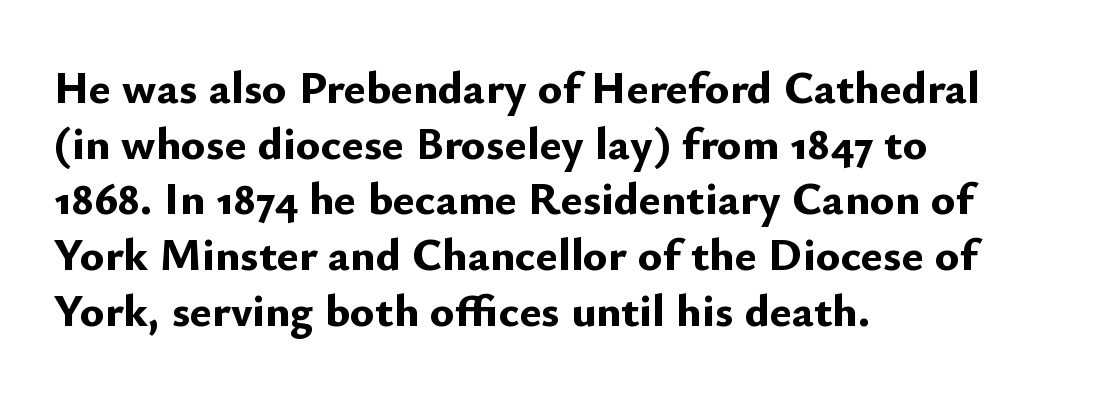
Strokes here are thick enough to call this a true bold. The lettering stays uniformly vertical, giving the passage a roman look. Inter-character spacing is left at the font's built-in metrics. The passage is arranged the way most books set body copy — flush left. Varying glyph widths throughout — classic text-font behaviour.
